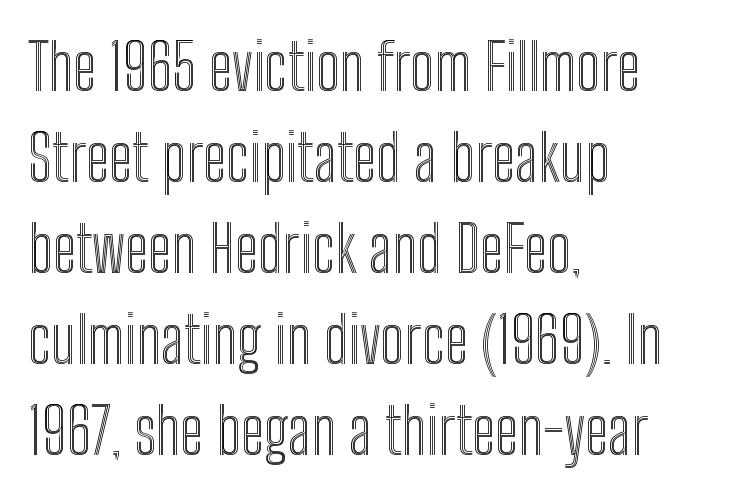
Q: Is the text italic (slanted)? A: No, it is upright.
Q: Is the text underlined? A: No.
Q: How is the paragraph aligned? A: Left-aligned.
Q: Is the spacing between letters normal or unusually wide? A: Normal.
Q: Is the spacing between lines tight, normal or loose? A: Normal.
Q: Width (condensed, normal, or wide)? A: Condensed.
Q: x-height? A: Medium.
Q: Monospaced? A: No.
